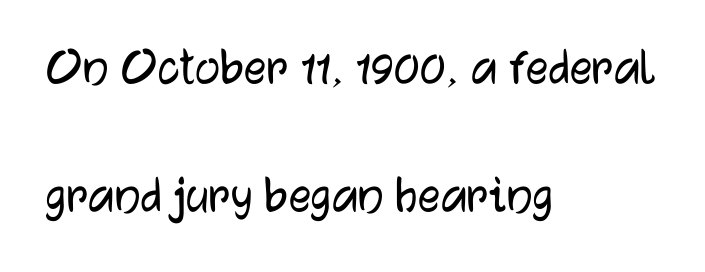
{"serif": "no", "italic": "no", "width": "normal", "stroke_contrast": "low", "x_height": "medium", "monospaced": "no", "underline": "no", "align": "left", "line_spacing": "loose", "line_spacing_ratio": 2.28, "letter_spacing": "normal", "letter_spacing_em": 0.0, "glyph_px": 56}
